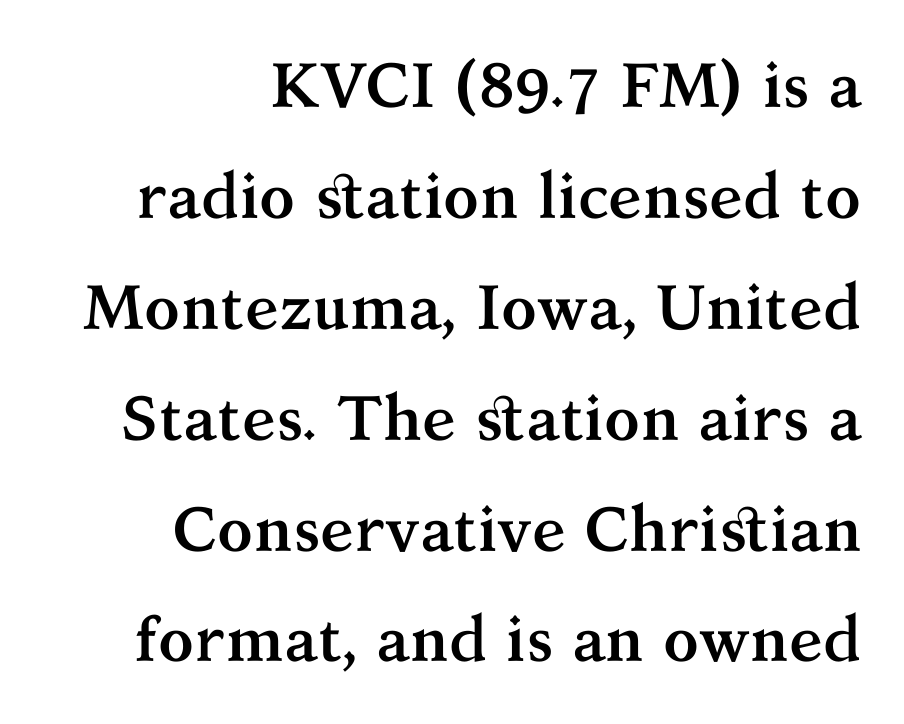
The image shows 63 px semibold serif type, upright; set right-aligned, line spacing 1.76x, normal letter spacing, not underlined; medium stroke contrast and a medium x-height.
